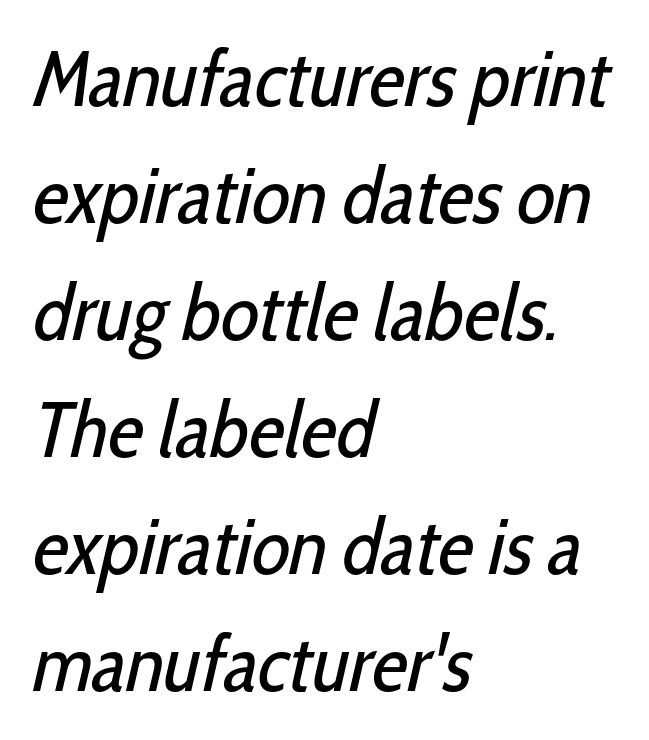
Q: Is the text bold? A: No.
Q: Is the typeface a serif or a sans-serif typeface? A: Sans-serif.
Q: Is the text underlined? A: No.
Q: How is the paragraph aligned? A: Left-aligned.
Q: Is the spacing between letters normal or unusually wide? A: Normal.
Q: Is the spacing between lines tight, normal or loose? A: Normal.
Q: Width (condensed, normal, or wide)? A: Condensed.
Q: Stroke contrast? A: Low.
Q: x-height? A: Medium.
Q: Monospaced? A: No.
